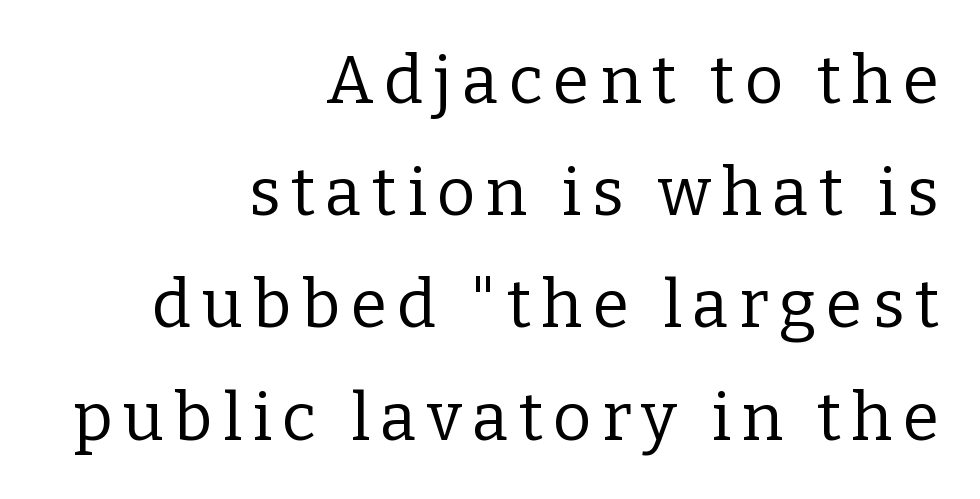
{"serif": "yes", "italic": "no", "bold": "no", "weight": "regular", "width": "normal", "stroke_contrast": "low", "x_height": "medium", "monospaced": "no", "underline": "no", "align": "right", "line_spacing": "normal", "line_spacing_ratio": 1.7, "glyph_px": 66}
